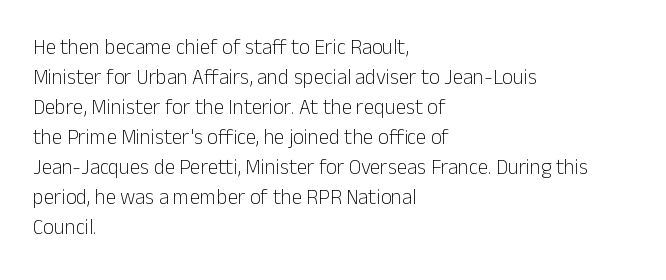
Q: Is the text bold? A: No.
Q: Is the text italic (slanted)? A: No, it is upright.
Q: Is the text underlined? A: No.
Q: How is the paragraph aligned? A: Left-aligned.
Q: Is the spacing between letters normal or unusually wide? A: Normal.
Q: Is the spacing between lines tight, normal or loose? A: Normal.
